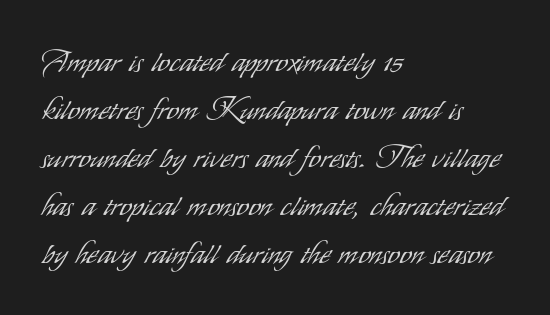
The image shows 30 px light, condensed sans-serif type; set left-aligned, normal line spacing (1.6x), normal letter spacing, not underlined; low stroke contrast and a small x-height.
